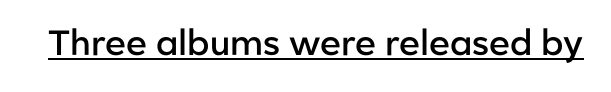
The image shows 35 px semibold sans-serif type, upright; set normal letter spacing, underlined; low stroke contrast and a medium x-height.
